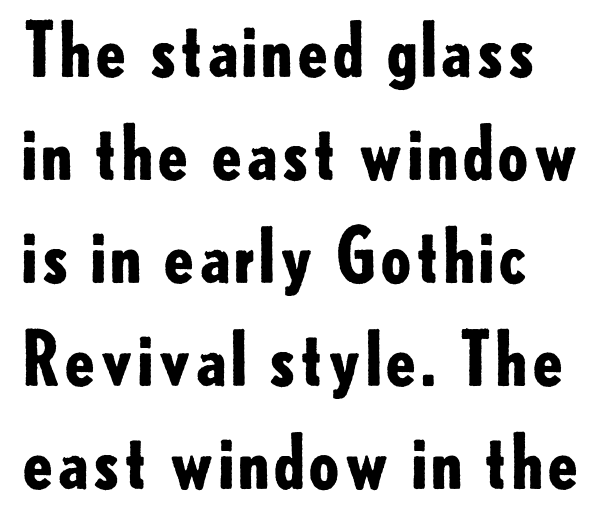
{"serif": "no", "italic": "no", "bold": "yes", "weight": "bold", "width": "normal", "stroke_contrast": "low", "x_height": "small", "monospaced": "no", "underline": "no", "line_spacing": "normal", "line_spacing_ratio": 1.41, "letter_spacing": "normal", "letter_spacing_em": 0.0, "glyph_px": 73}
